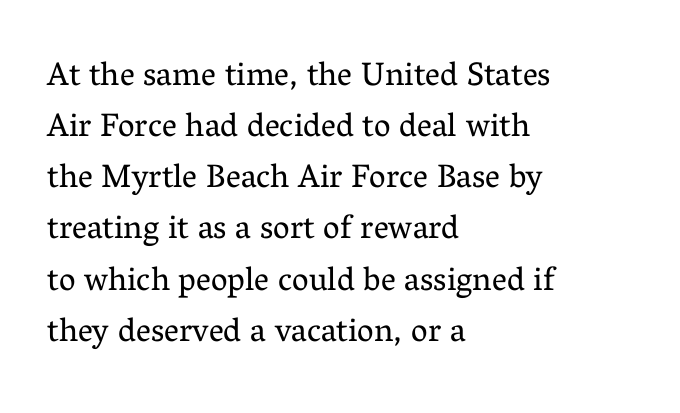
The leading is moderate, giving the passage an even texture. Nobody drew a line under any word here. Character widths vary here, with narrow letters taking less room than wide ones. The characters display serif detailing at their extremities.
